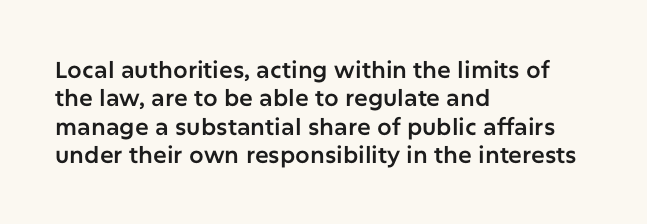
Q: Is the text italic (slanted)? A: No, it is upright.
Q: Is the text underlined? A: No.
Q: How is the paragraph aligned? A: Left-aligned.
Q: Is the spacing between letters normal or unusually wide? A: Normal.
